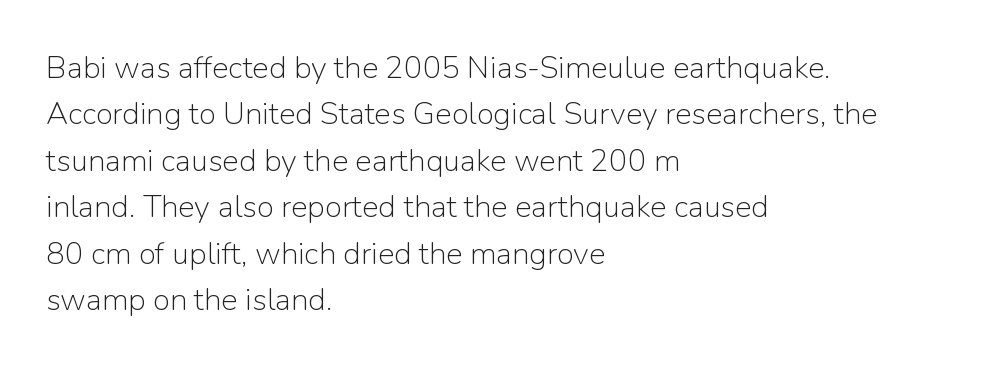
The image shows 31 px light sans-serif type, upright; set left-aligned, normal line spacing (1.5x), normal letter spacing, not underlined; low stroke contrast and a medium x-height.
